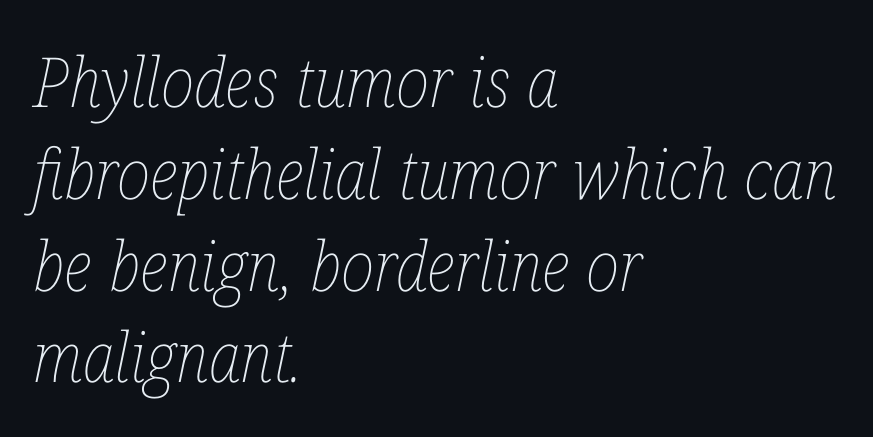
{"italic": "yes", "lean": "right", "slant_degrees": 12, "bold": "no", "weight": "thin", "width": "condensed", "stroke_contrast": "low", "x_height": "medium", "monospaced": "no", "underline": "no", "align": "left", "line_spacing": "normal", "line_spacing_ratio": 1.33, "letter_spacing": "normal", "letter_spacing_em": 0.0, "glyph_px": 69}
